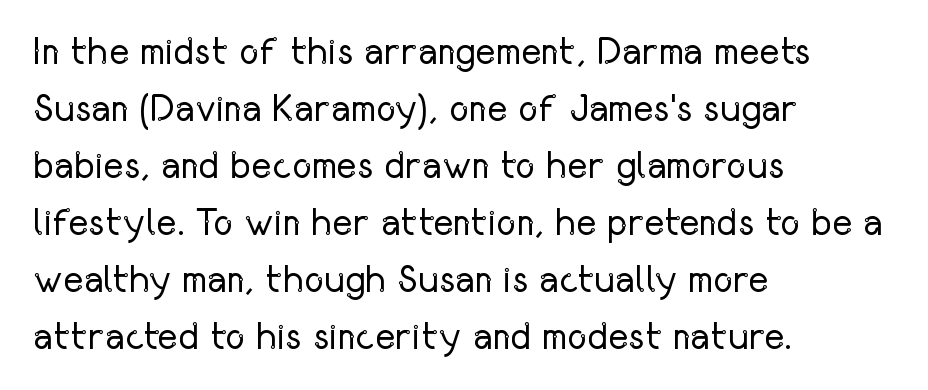
The image shows 38 px regular-weight, condensed sans-serif type, upright; set left-aligned, normal line spacing (1.5x), normal letter spacing, not underlined; low stroke contrast and a medium x-height.
